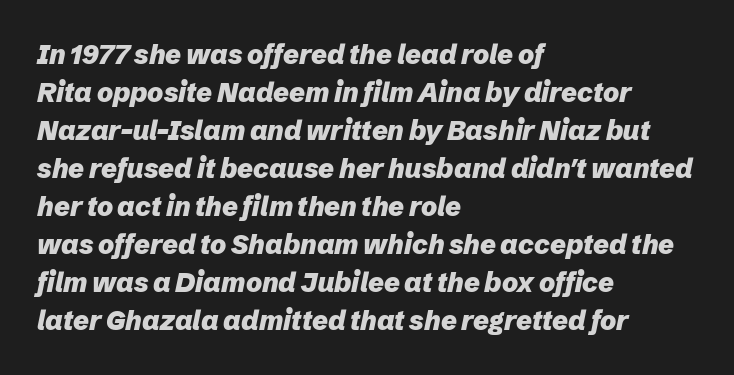
The image shows 27 px bold type, italic (leaning right); set left-aligned, normal line spacing (1.41x), normal letter spacing, not underlined.
